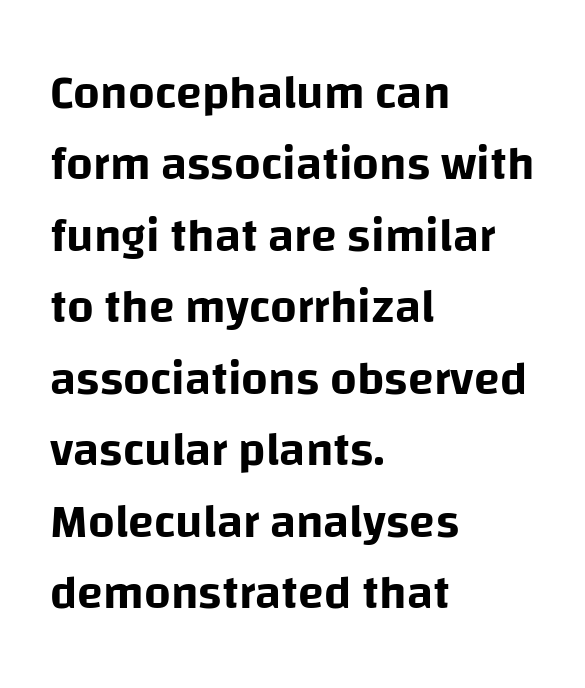
Q: Is the text italic (slanted)? A: No, it is upright.
Q: Is the typeface a serif or a sans-serif typeface? A: Sans-serif.
Q: Is the text underlined? A: No.
Q: How is the paragraph aligned? A: Left-aligned.
Q: Is the spacing between letters normal or unusually wide? A: Normal.
Q: Is the spacing between lines tight, normal or loose? A: Normal.
Q: Width (condensed, normal, or wide)? A: Normal.
Q: Stroke contrast? A: Low.
Q: x-height? A: Large.
Q: Monospaced? A: No.
